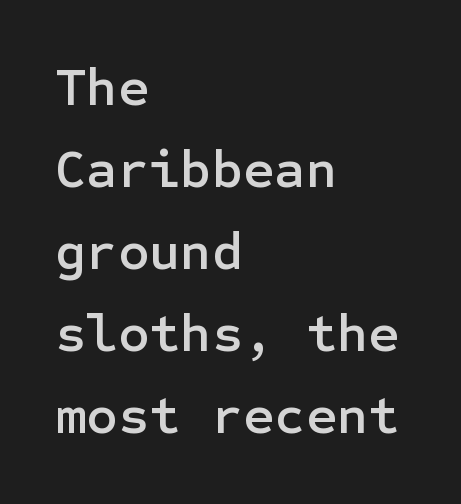
The image shows 54 px sans-serif type, upright; set left-aligned, normal line spacing (1.52x), normal letter spacing, not underlined; low stroke contrast and a medium x-height.
